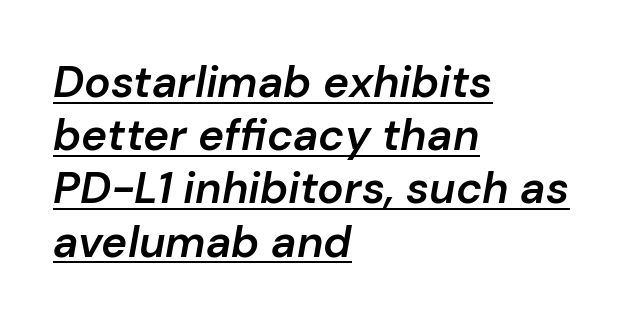
The image shows 44 px semibold type, italic (leaning right); set left-aligned, line spacing 1.21x, normal letter spacing, underlined; low stroke contrast and a medium x-height.
